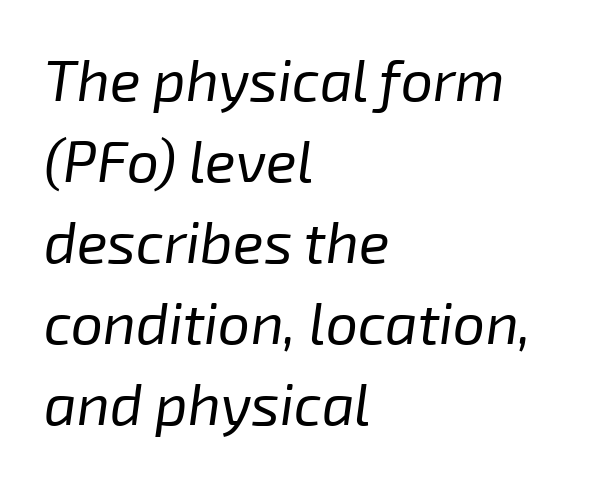
The paragraph has a hard left edge and a soft right edge. Clear beneath every line of the passage. On a weight scale, this lands at 450 or below. Spacing verdict: proportional, widths tailored to each character. Compared with typical body copy, the letter spacing here is the same. Interline gaps are of average width in this sample.
